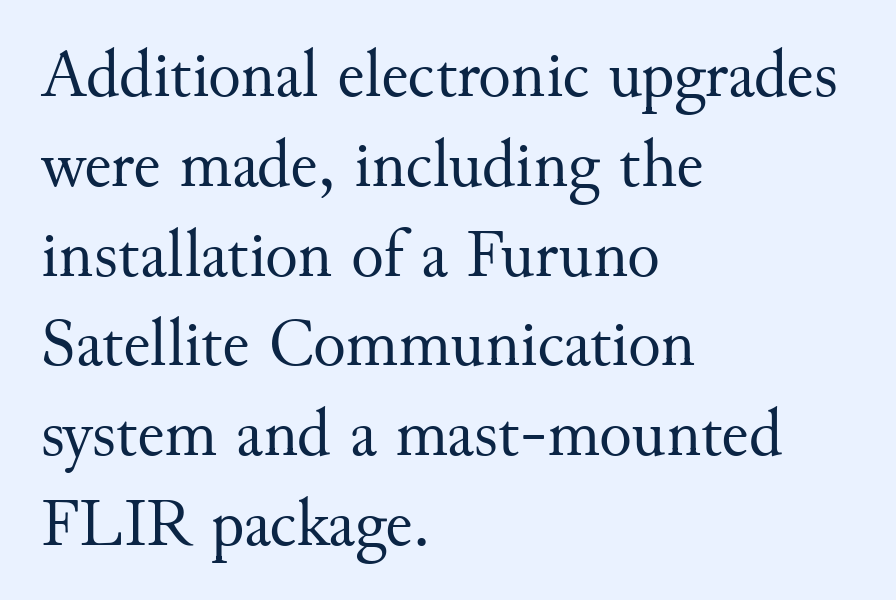
No extra ink here — the face is not bold. Classification — serif. Proportional: the letters do not fall into vertical columns. Leftover space on each line is placed entirely after the last word.
